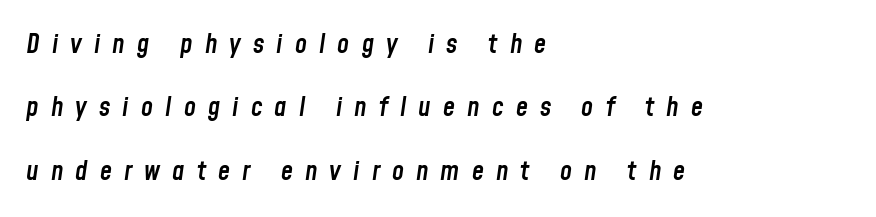
Honestly, there is no underline to notice here at all. You could only call the tracking loose — the letters float apart. Casual observation: everything's shoved over to the left. Does the leading feel generous? Absolutely, it's lavish.
